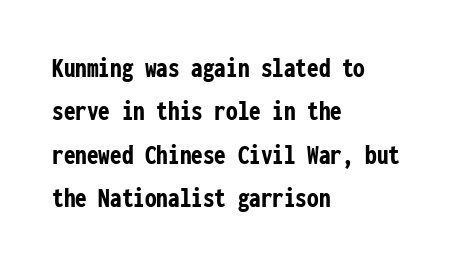
Q: Is the text bold? A: Yes.
Q: Is the text italic (slanted)? A: No, it is upright.
Q: Is the typeface a serif or a sans-serif typeface? A: Sans-serif.
Q: Is the text underlined? A: No.
Q: How is the paragraph aligned? A: Left-aligned.
Q: Is the spacing between letters normal or unusually wide? A: Normal.
Q: Is the spacing between lines tight, normal or loose? A: Normal.
Q: Width (condensed, normal, or wide)? A: Condensed.
Q: Stroke contrast? A: Low.
Q: x-height? A: Medium.
Q: Monospaced? A: Yes.
